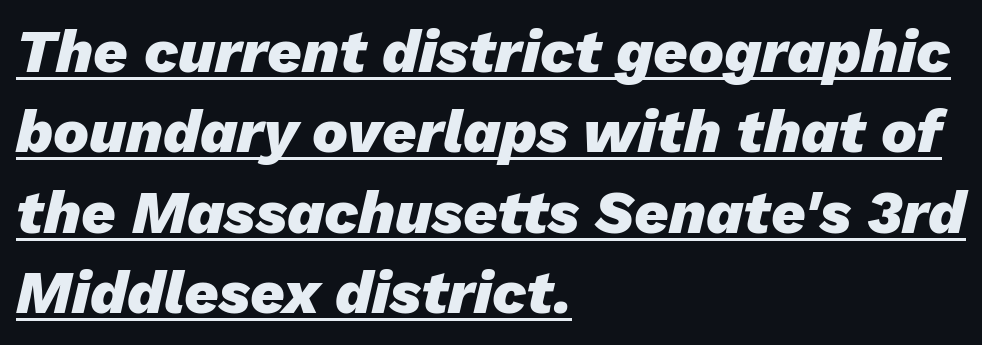
{"italic": "yes", "lean": "right", "slant_degrees": 13, "bold": "yes", "weight": "heavy", "width": "normal", "stroke_contrast": "low", "x_height": "medium", "monospaced": "no", "underline": "yes", "align": "left", "line_spacing": "normal", "line_spacing_ratio": 1.34, "letter_spacing": "normal", "letter_spacing_em": 0.0, "glyph_px": 60}
